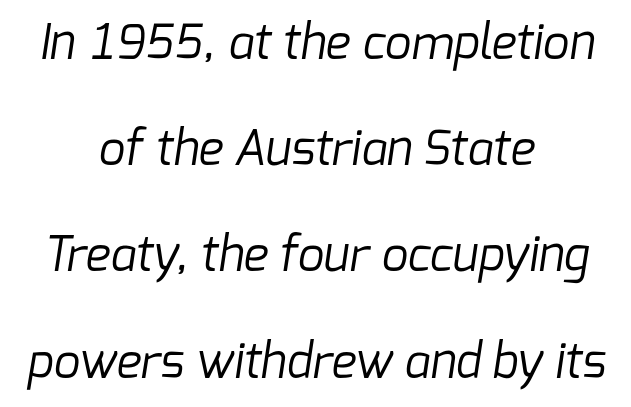
The image shows 47 px regular-weight sans-serif type; set centered, loose line spacing (2.26x), normal letter spacing, not underlined; low stroke contrast and a medium x-height.
